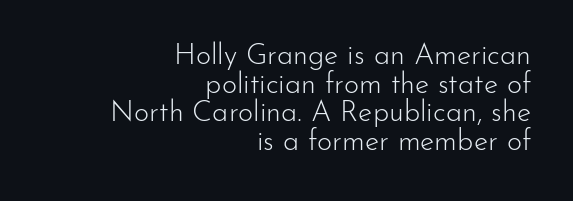
The image shows 29 px light sans-serif type, upright; set right-aligned, tight line spacing (0.99x), normal letter spacing, not underlined; low stroke contrast and a small x-height.
